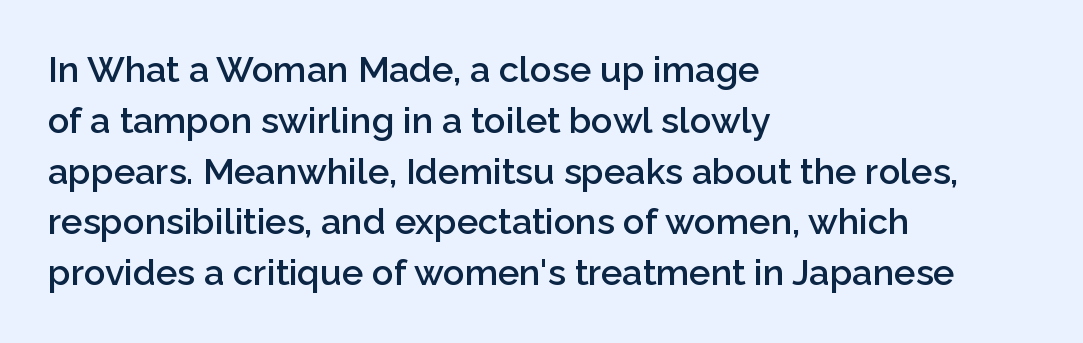
The specimen omits any rule beneath the text block's lines. Firm but not heavy-handed strokes: this text is semibold. Horizontal bands of white between lines are of average thickness. Note the varied advance widths — an 'i' is clearly narrower than an 'm'. In terms of posture, this sample is upright. Classification — sans serif.
